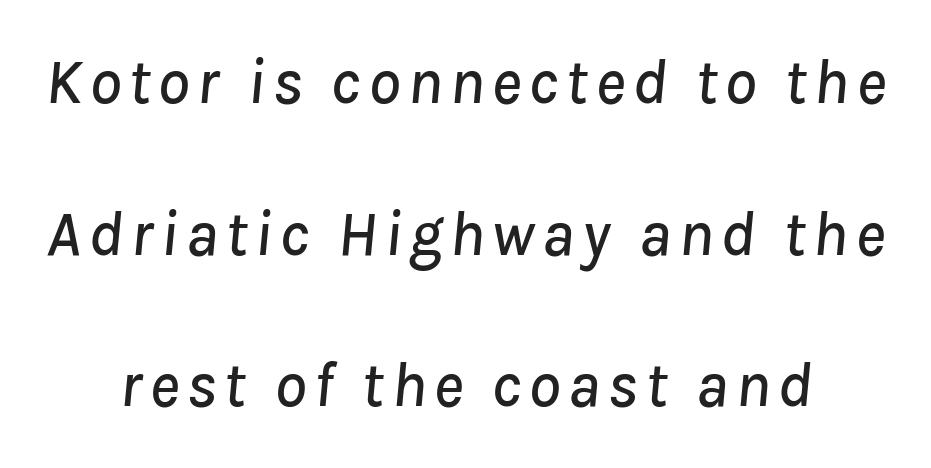
{"italic": "yes", "lean": "right", "slant_degrees": 8, "width": "normal", "stroke_contrast": "low", "x_height": "medium", "monospaced": "no", "underline": "no", "align": "center", "line_spacing": "loose", "line_spacing_ratio": 2.37, "glyph_px": 64}
